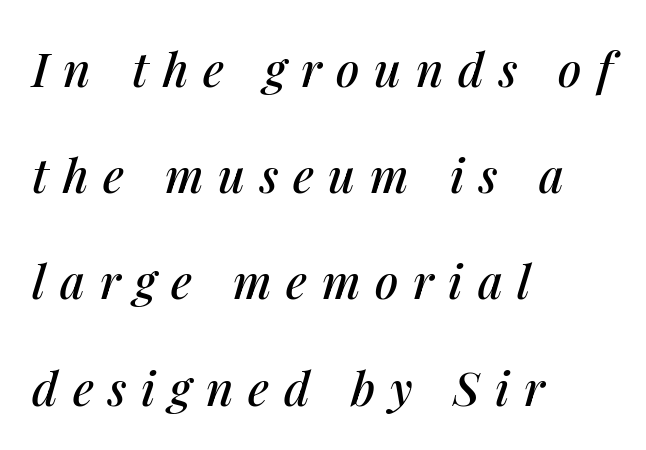
{"italic": "yes", "lean": "right", "slant_degrees": 14, "width": "normal", "stroke_contrast": "medium", "x_height": "medium", "monospaced": "no", "underline": "no", "align": "left", "line_spacing": "loose", "line_spacing_ratio": 2.26, "letter_spacing": "wide", "letter_spacing_em": 0.31, "glyph_px": 47}
